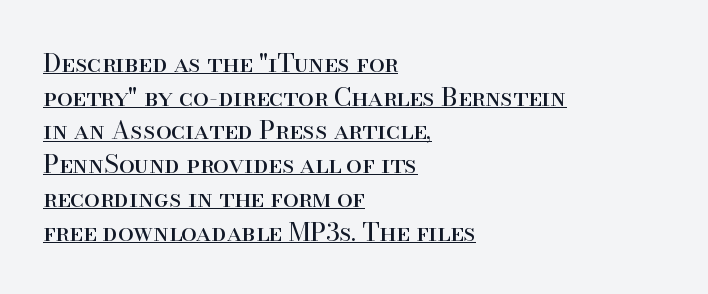
{"italic": "no", "bold": "no", "underline": "yes", "align": "left", "line_spacing": "normal", "line_spacing_ratio": 1.35, "letter_spacing": "normal", "letter_spacing_em": 0.0, "glyph_px": 25}
